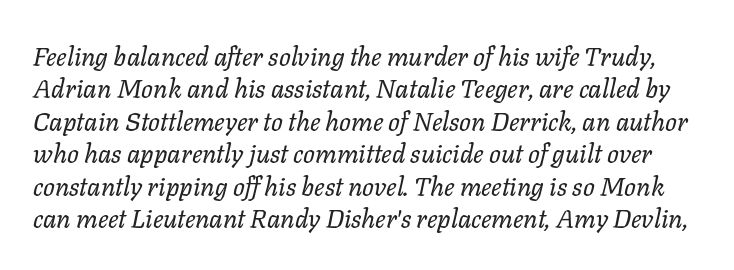
The rendering keeps characters at their native spacing. Decoration check: the copy has no underline. The typeface has the unassuming heft of standard copy or less. In terms of posture, this sample is oblique.
